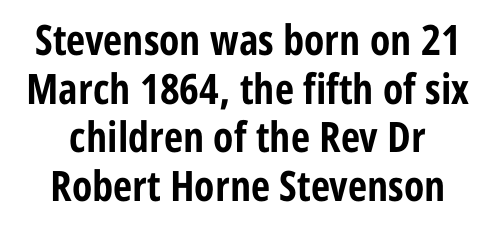
In terms of weight, the rendering is a true, heavy bold. The tracking reads as untouched default to a designer's eye. Rule under the text: the space is simply empty. It's the straight-up-and-down kind of type. The letters carry no serifs — their stems end cleanly without finishing strokes. Each letter keeps its own natural width here, so spacing adapts to shape.
